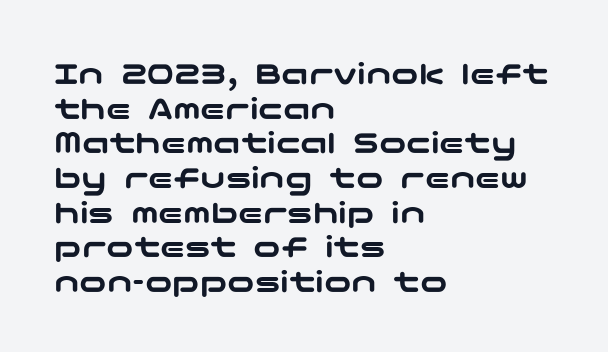
The image shows 34 px wide sans-serif type, upright; set left-aligned, tight line spacing (1.02x), normal letter spacing, not underlined; low stroke contrast and a medium x-height.
